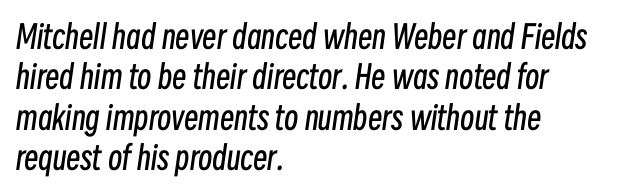
The image shows 32 px regular-weight, condensed type, italic (leaning right); set left-aligned, normal line spacing (1.26x), normal letter spacing, not underlined; low stroke contrast and a medium x-height.
